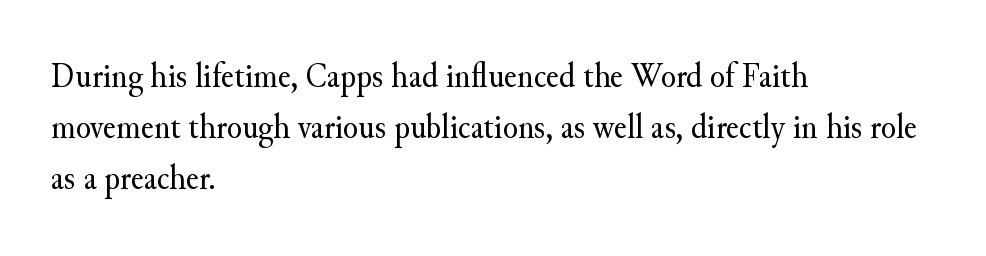
{"serif": "yes", "italic": "no", "bold": "no", "weight": "regular", "width": "normal", "stroke_contrast": "medium", "x_height": "small", "monospaced": "no", "underline": "no", "align": "left", "line_spacing": "normal", "line_spacing_ratio": 1.46, "letter_spacing": "normal", "letter_spacing_em": 0.0, "glyph_px": 35}
